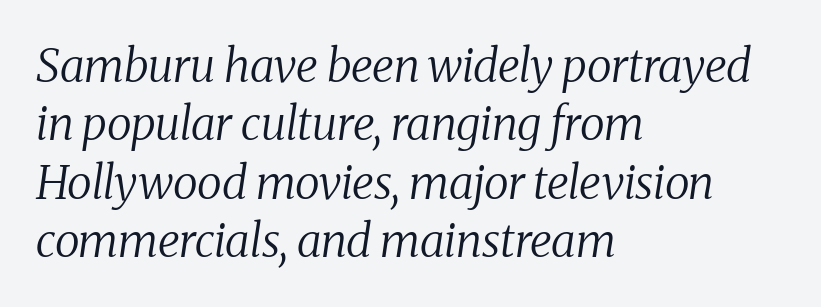
Q: Is the text bold? A: No.
Q: Is the text italic (slanted)? A: Yes, it leans right by about 8 degrees.
Q: Is the typeface a serif or a sans-serif typeface? A: Serif.
Q: Is the text underlined? A: No.
Q: How is the paragraph aligned? A: Left-aligned.
Q: Is the spacing between letters normal or unusually wide? A: Normal.
Q: Is the spacing between lines tight, normal or loose? A: Normal.
Q: Width (condensed, normal, or wide)? A: Normal.
Q: Stroke contrast? A: Medium.
Q: x-height? A: Medium.
Q: Monospaced? A: No.
